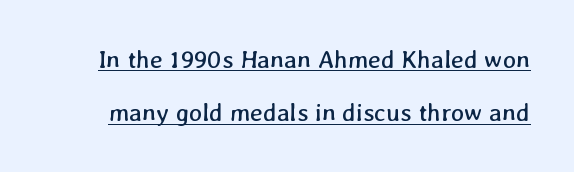
{"bold": "no", "underline": "yes", "line_spacing": "loose", "line_spacing_ratio": 2.13, "letter_spacing": "normal", "letter_spacing_em": 0.0, "glyph_px": 25}
